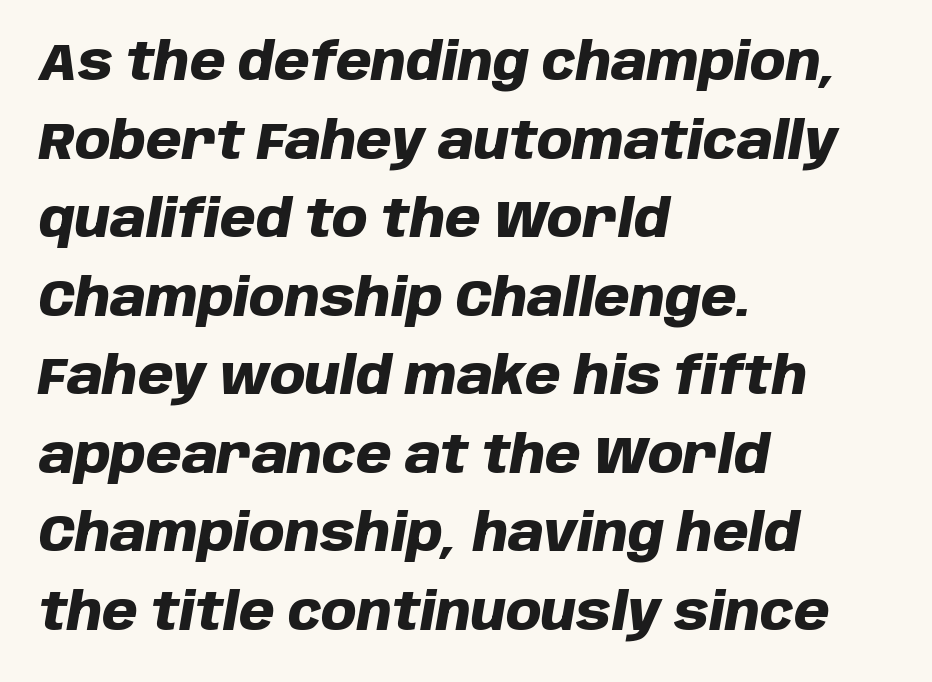
Letter spacing: default. Alignment: flush left. Compared with typical paragraphs, the rows here are spaced about the same. The rendering applies a slant to the glyphs.
